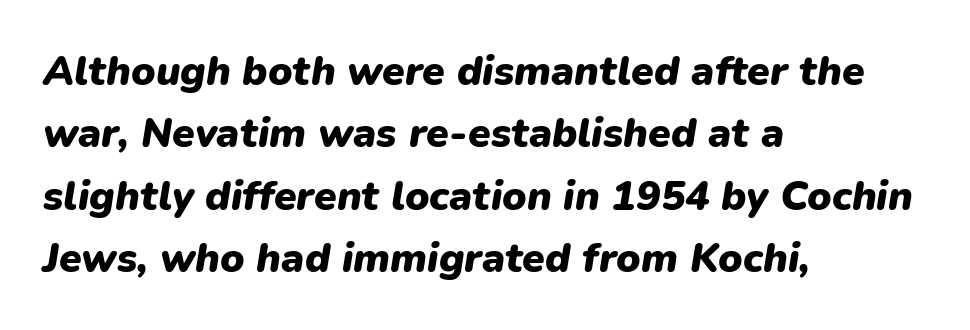
The image shows 41 px heavy type, italic (leaning right); set left-aligned, normal line spacing (1.52x), normal letter spacing, not underlined; low stroke contrast and a medium x-height.
